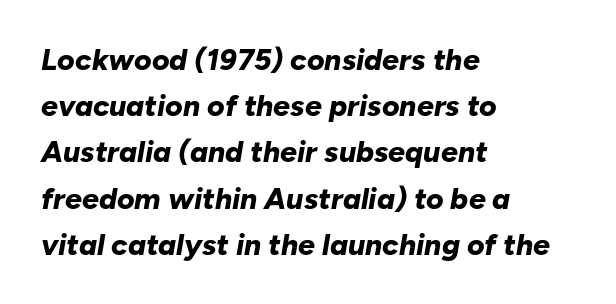
{"italic": "yes", "lean": "right", "slant_degrees": 10, "bold": "yes", "weight": "bold", "width": "normal", "stroke_contrast": "low", "x_height": "medium", "monospaced": "no", "underline": "no", "align": "left", "line_spacing": "normal", "line_spacing_ratio": 1.54, "letter_spacing": "normal", "letter_spacing_em": 0.0, "glyph_px": 30}
